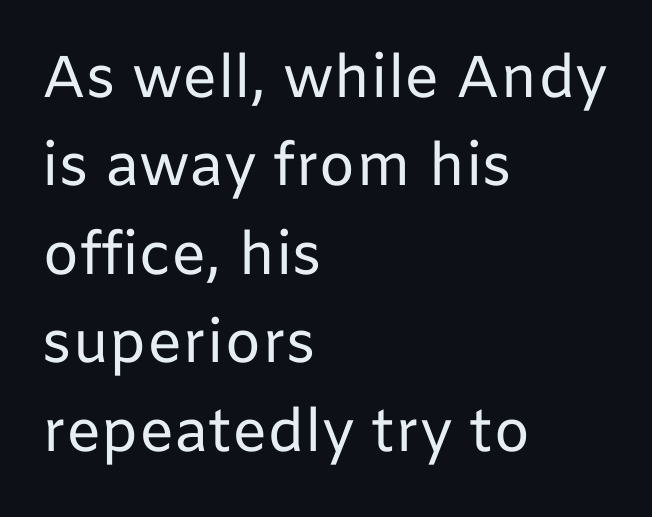
The image shows 59 px regular-weight sans-serif type, upright; set left-aligned, normal line spacing (1.5x), normal letter spacing, not underlined; low stroke contrast and a medium x-height.
